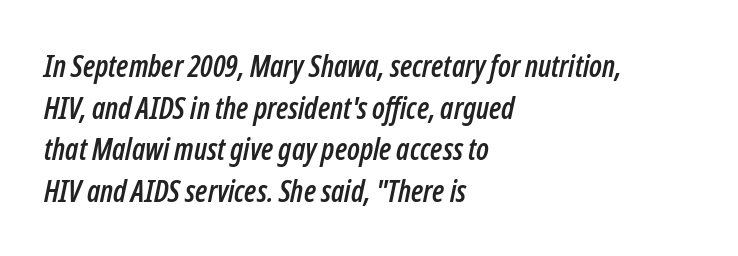
Q: Is the text italic (slanted)? A: Yes, it leans right by about 12 degrees.
Q: Is the text underlined? A: No.
Q: How is the paragraph aligned? A: Left-aligned.
Q: Is the spacing between letters normal or unusually wide? A: Normal.
Q: Is the spacing between lines tight, normal or loose? A: Normal.
Q: Width (condensed, normal, or wide)? A: Condensed.
Q: Stroke contrast? A: Low.
Q: x-height? A: Medium.
Q: Monospaced? A: No.
